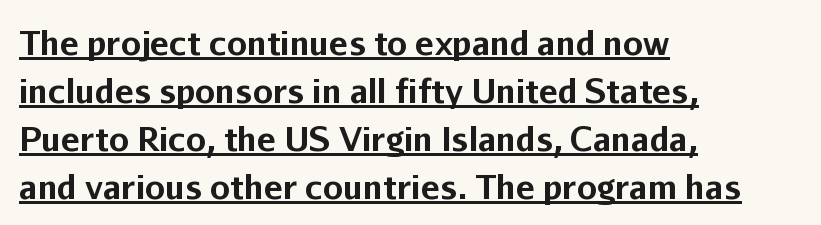
Q: Is the text bold? A: Yes.
Q: Is the text italic (slanted)? A: No, it is upright.
Q: Is the typeface a serif or a sans-serif typeface? A: Sans-serif.
Q: Is the text underlined? A: Yes.
Q: How is the paragraph aligned? A: Left-aligned.
Q: Is the spacing between letters normal or unusually wide? A: Normal.
Q: Is the spacing between lines tight, normal or loose? A: Normal.
Q: Width (condensed, normal, or wide)? A: Normal.
Q: Stroke contrast? A: Low.
Q: x-height? A: Medium.
Q: Monospaced? A: No.
